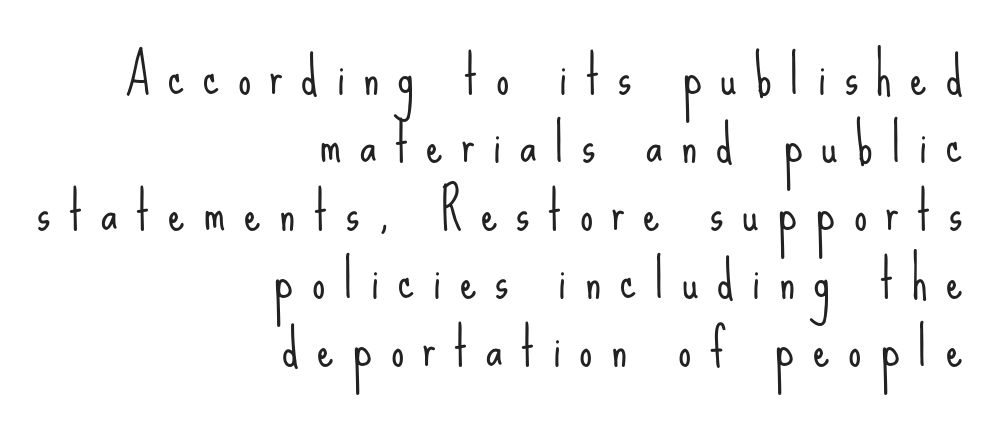
{"serif": "no", "italic": "no", "bold": "no", "weight": "light", "width": "condensed", "stroke_contrast": "low", "x_height": "small", "monospaced": "no", "underline": "no", "align": "right", "line_spacing": "normal", "line_spacing_ratio": 1.31, "letter_spacing": "wide", "letter_spacing_em": 0.36, "glyph_px": 52}
